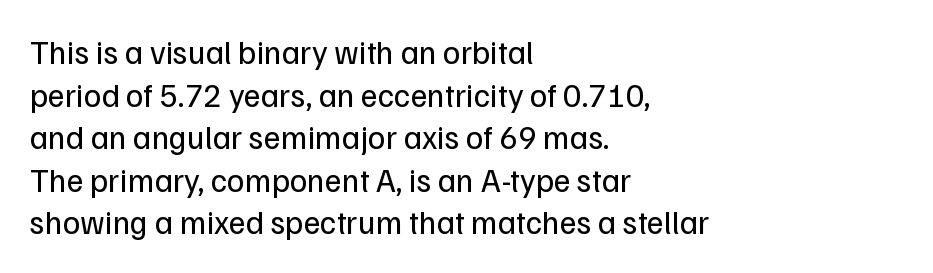
Q: Is the text bold? A: No.
Q: Is the text italic (slanted)? A: No, it is upright.
Q: Is the typeface a serif or a sans-serif typeface? A: Sans-serif.
Q: Is the text underlined? A: No.
Q: How is the paragraph aligned? A: Left-aligned.
Q: Is the spacing between letters normal or unusually wide? A: Normal.
Q: Is the spacing between lines tight, normal or loose? A: Normal.
Q: Width (condensed, normal, or wide)? A: Normal.
Q: Stroke contrast? A: Low.
Q: x-height? A: Medium.
Q: Monospaced? A: No.
